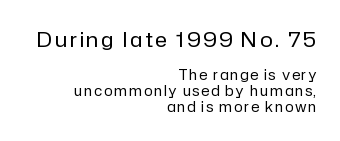
{"italic": "no", "bold": "no", "underline": "no", "align": "right", "line_spacing": "tight", "line_spacing_ratio": 1.12, "larger_block": "first", "size_ratio": 1.5, "glyph_px": 21}
